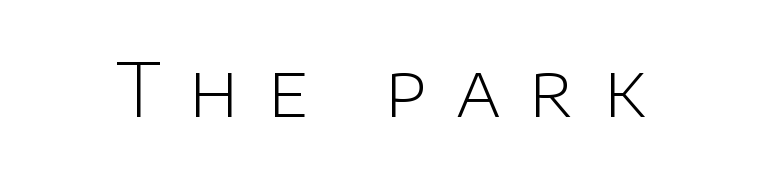
Q: Is the text bold? A: No.
Q: Is the text italic (slanted)? A: No, it is upright.
Q: Is the typeface a serif or a sans-serif typeface? A: Sans-serif.
Q: Is the text underlined? A: No.
Q: Is the spacing between letters normal or unusually wide? A: Unusually wide.
Q: Width (condensed, normal, or wide)? A: Normal.
Q: Stroke contrast? A: Low.
Q: x-height? A: Large.
Q: Monospaced? A: No.
